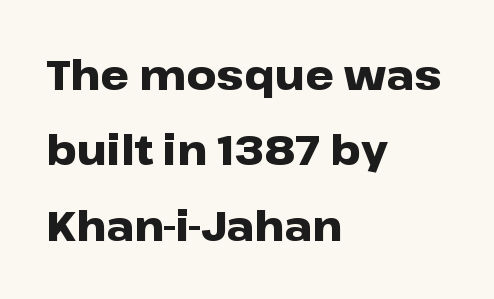
{"serif": "no", "italic": "no", "bold": "yes", "weight": "heavy", "width": "wide", "stroke_contrast": "low", "x_height": "medium", "monospaced": "no", "underline": "no", "align": "left", "line_spacing_ratio": 1.84, "letter_spacing": "normal", "letter_spacing_em": 0.0, "glyph_px": 41}
